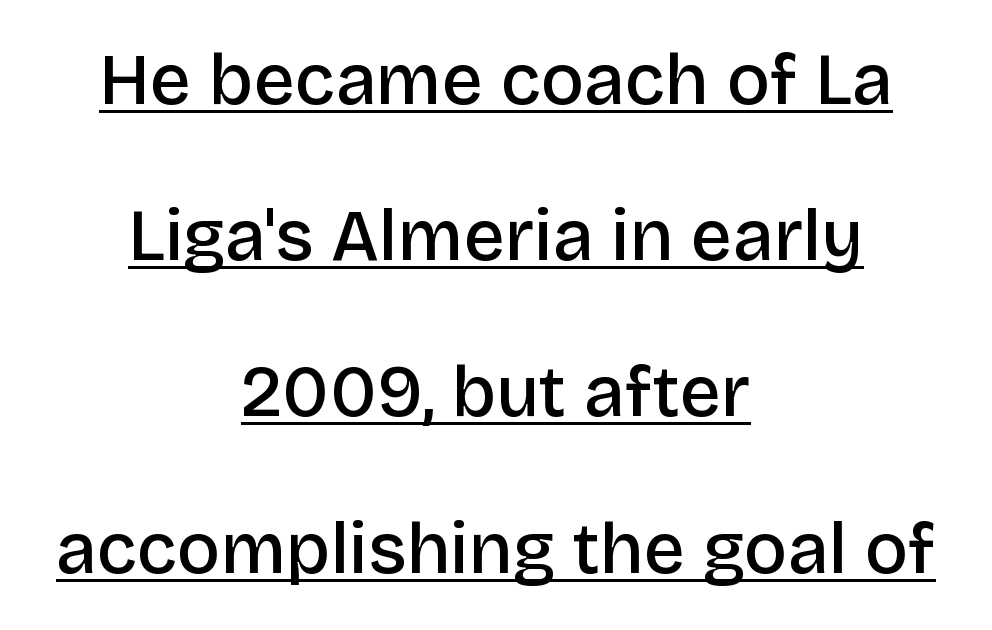
The image shows 72 px semibold sans-serif type, upright; set centered, loose line spacing (2.17x), normal letter spacing, underlined; low stroke contrast and a large x-height.
